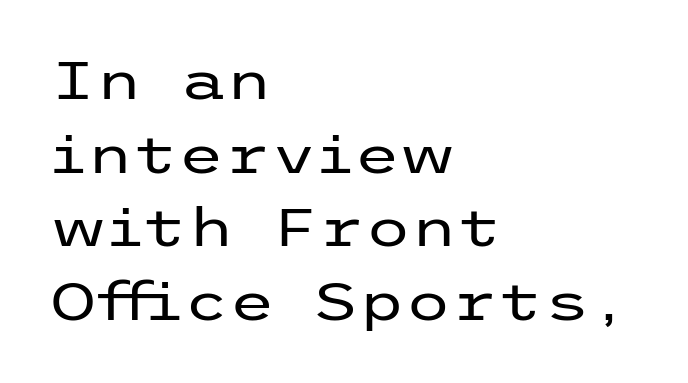
Q: Is the text bold? A: No.
Q: Is the text italic (slanted)? A: No, it is upright.
Q: Is the typeface a serif or a sans-serif typeface? A: Sans-serif.
Q: Is the text underlined? A: No.
Q: How is the paragraph aligned? A: Left-aligned.
Q: Is the spacing between letters normal or unusually wide? A: Normal.
Q: Is the spacing between lines tight, normal or loose? A: Normal.
Q: Width (condensed, normal, or wide)? A: Wide.
Q: Stroke contrast? A: Low.
Q: x-height? A: Medium.
